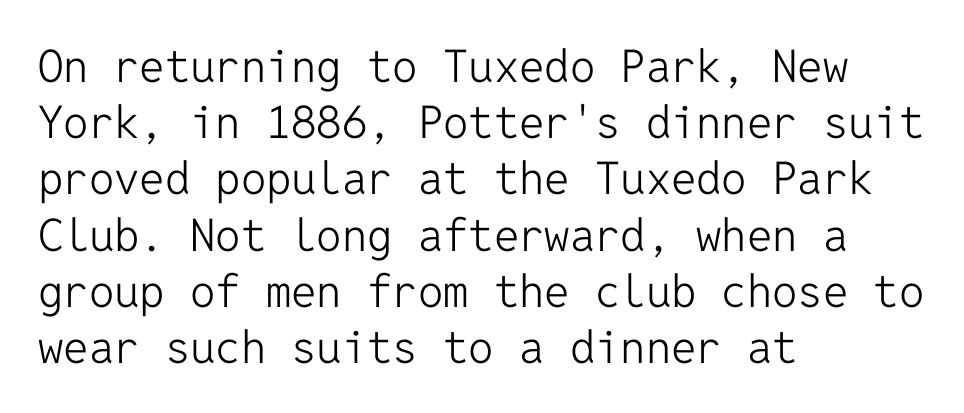
{"serif": "no", "italic": "no", "bold": "no", "weight": "light", "width": "normal", "stroke_contrast": "low", "x_height": "medium", "monospaced": "yes", "underline": "no", "align": "left", "line_spacing": "normal", "line_spacing_ratio": 1.25, "letter_spacing": "normal", "letter_spacing_em": 0.0, "glyph_px": 45}
